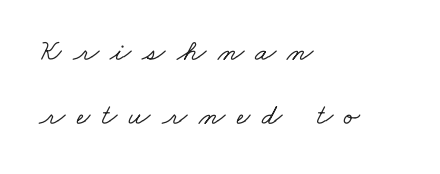
Q: Is the typeface a serif or a sans-serif typeface? A: Serif.
Q: Is the text underlined? A: No.
Q: How is the paragraph aligned? A: Left-aligned.
Q: Is the spacing between letters normal or unusually wide? A: Unusually wide.
Q: Is the spacing between lines tight, normal or loose? A: Loose.
Q: Width (condensed, normal, or wide)? A: Wide.
Q: Stroke contrast? A: Low.
Q: x-height? A: Small.
Q: Monospaced? A: No.
